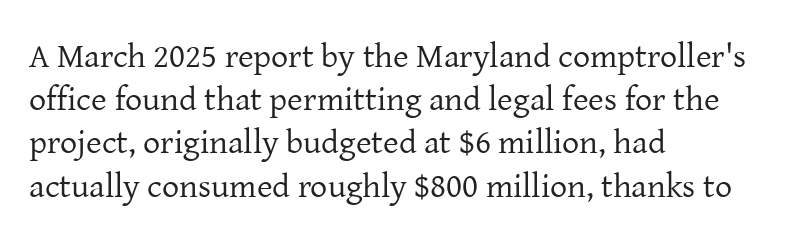
The image shows 34 px regular-weight serif type, upright; set left-aligned, normal line spacing (1.27x), normal letter spacing, not underlined; low stroke contrast and a medium x-height.
